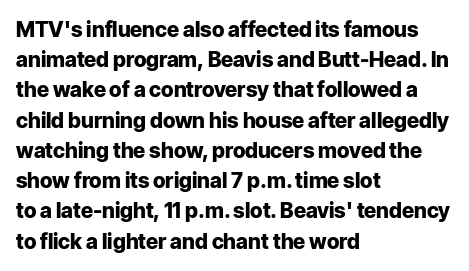
Emphasis by weight is at full strength: bold. Compared with typical body copy, the letter spacing here is the same. The passage shown is not underscored anywhere. Each new line begins a customary step beneath the previous one.
